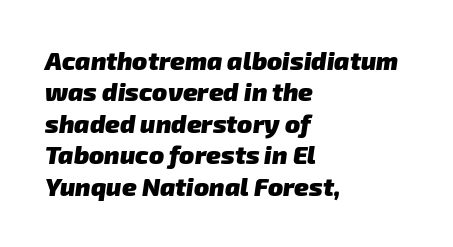
The image shows 25 px bold type; set left-aligned, normal line spacing (1.26x), normal letter spacing, not underlined.
